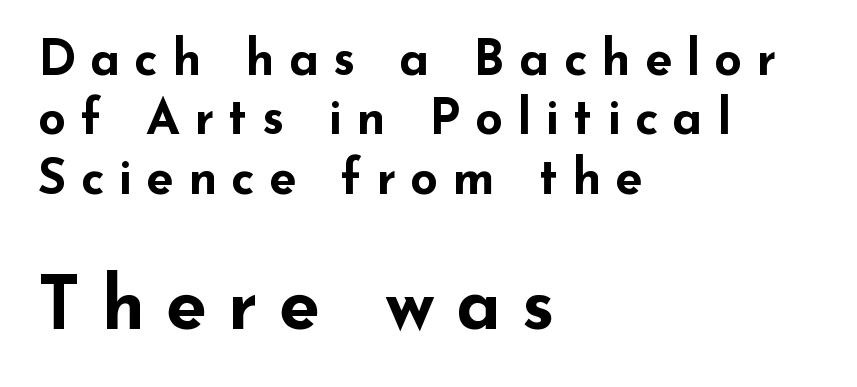
These lines are set flush left with a ragged right edge. A typesetter would call this proportional, since set widths differ per character. Words float on clear page, feet unadorned. Does the bottom block carry the larger type? Yes, it does. Ordinary non-slanted type is in use. Is the letter spacing exaggerated? Yes — the characters are pushed far apart.
